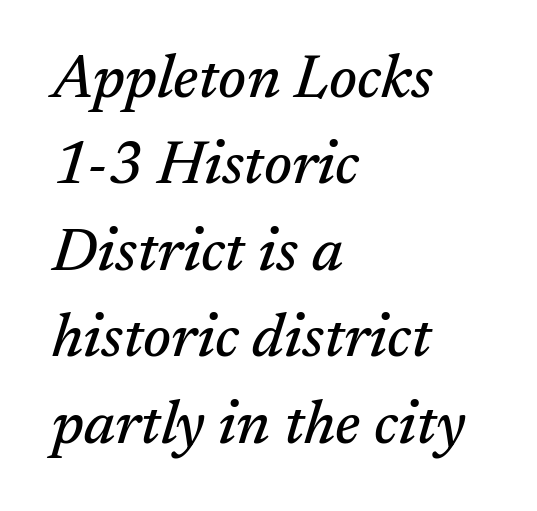
{"serif": "yes", "italic": "yes", "lean": "right", "slant_degrees": 17, "width": "normal", "stroke_contrast": "medium", "x_height": "medium", "monospaced": "no", "underline": "no", "align": "left", "line_spacing": "normal", "line_spacing_ratio": 1.44, "letter_spacing": "normal", "letter_spacing_em": 0.0, "glyph_px": 60}
